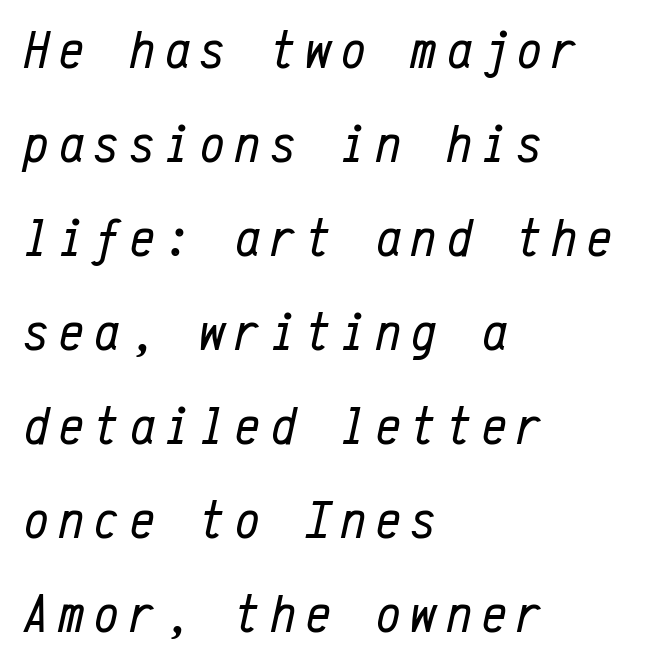
The gap between lines stays unmarked. A light-to-regular cut is what we see here. The paragraph shown leans on its left margin. Think of a typewriter: that constant character pitch is what you see here. Tall strokes in this sample are angled rather than plumb.
